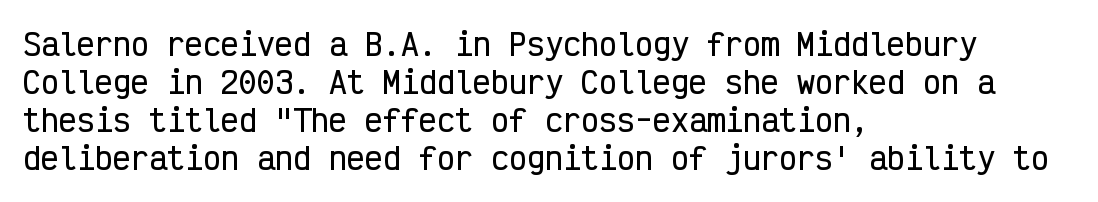
The image shows 30 px condensed sans-serif type, upright, monospaced; set left-aligned, normal line spacing (1.27x), normal letter spacing, not underlined; low stroke contrast and a medium x-height.
